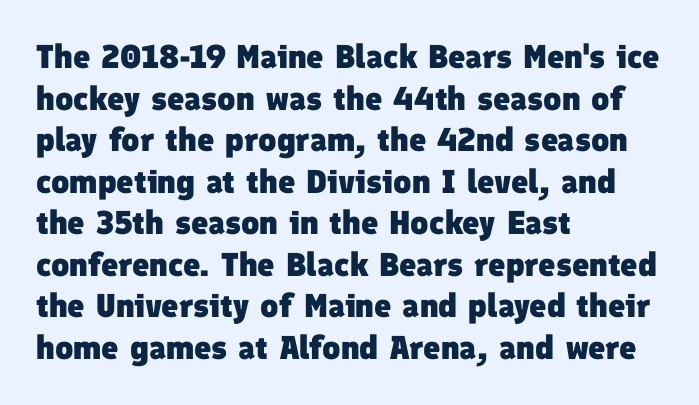
The image shows 33 px heavy sans-serif type; set left-aligned, normal line spacing (1.26x), normal letter spacing, not underlined; low stroke contrast and a medium x-height.
